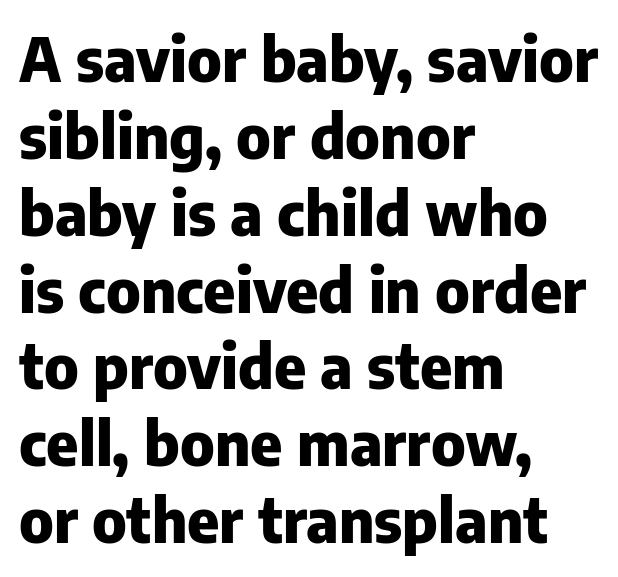
{"serif": "no", "italic": "no", "bold": "yes", "weight": "heavy", "width": "normal", "stroke_contrast": "low", "x_height": "medium", "monospaced": "no", "underline": "no", "align": "left", "line_spacing": "normal", "line_spacing_ratio": 1.26, "letter_spacing": "normal", "letter_spacing_em": 0.0, "glyph_px": 61}
